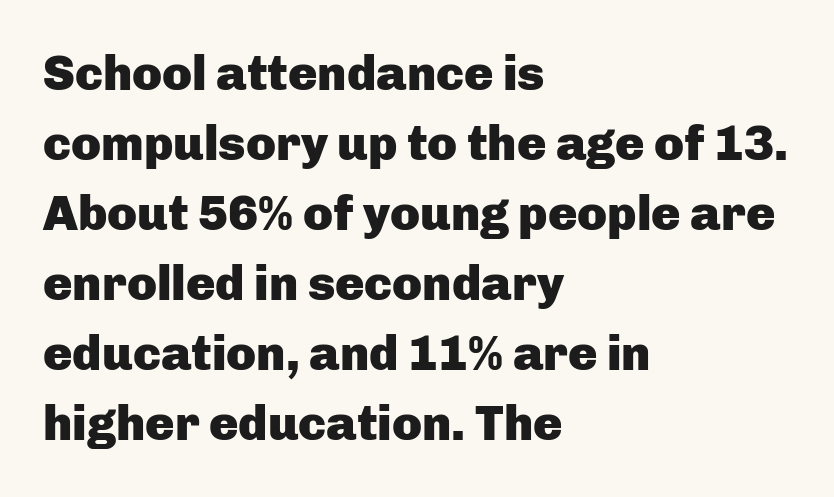
The image shows 49 px heavy sans-serif type, upright; set left-aligned, normal line spacing (1.43x), normal letter spacing, not underlined; low stroke contrast and a medium x-height.
